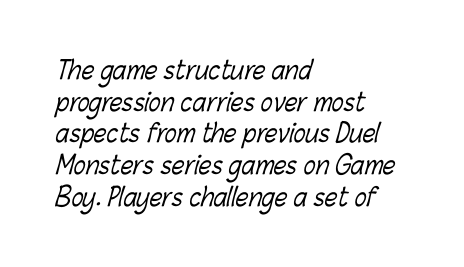
Q: Is the text bold? A: No.
Q: Is the text underlined? A: No.
Q: How is the paragraph aligned? A: Left-aligned.
Q: Is the spacing between letters normal or unusually wide? A: Normal.
Q: Is the spacing between lines tight, normal or loose? A: Normal.
